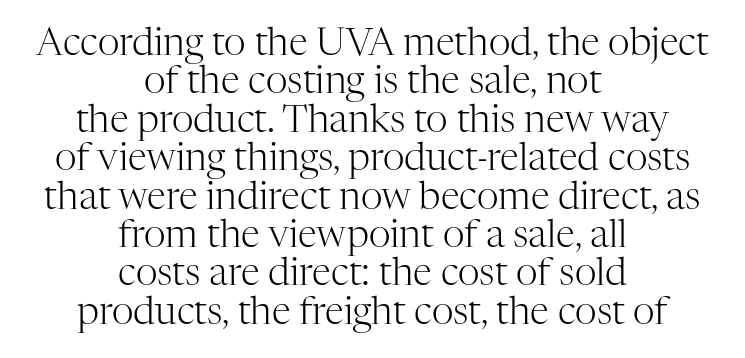
Descenders are the only things crossing below the line. Is the type heavy? It reads as light-to-regular instead. Is this a fixed-width face? No — the glyphs have proportional, varying widths. Tracking value appears to be zero — textbook default spacing. The block of text is dense from top to bottom, with scant space between rows.
